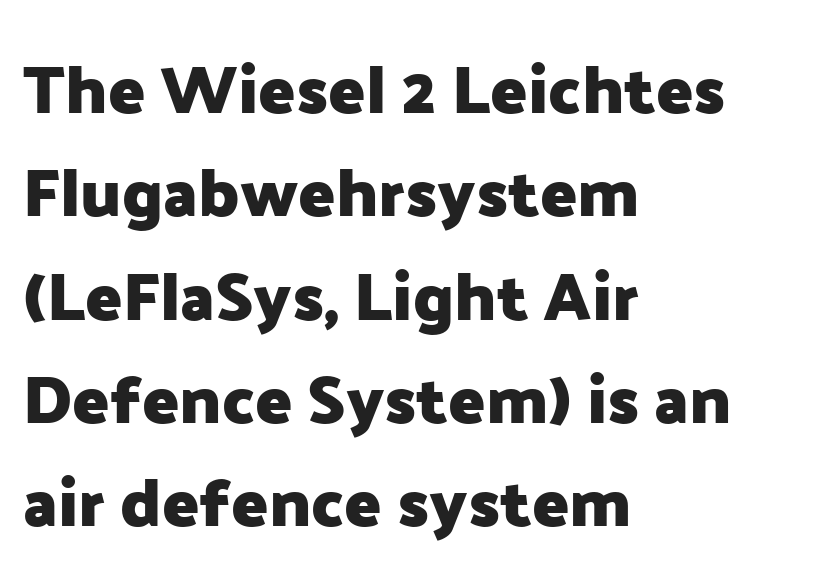
{"serif": "no", "italic": "no", "bold": "yes", "weight": "heavy", "width": "normal", "stroke_contrast": "low", "x_height": "medium", "monospaced": "no", "underline": "no", "align": "left", "line_spacing": "normal", "line_spacing_ratio": 1.52, "letter_spacing": "normal", "letter_spacing_em": 0.0, "glyph_px": 68}
